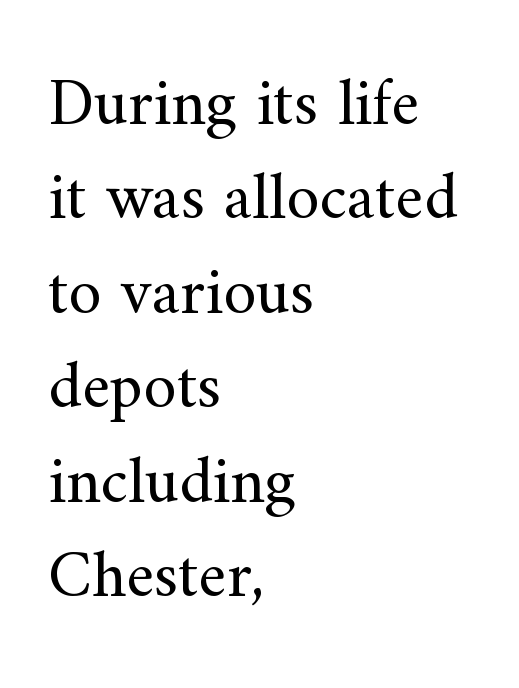
{"serif": "yes", "italic": "no", "bold": "no", "weight": "regular", "width": "normal", "stroke_contrast": "medium", "x_height": "small", "monospaced": "no", "underline": "no", "align": "left", "line_spacing": "normal", "line_spacing_ratio": 1.41, "letter_spacing": "normal", "letter_spacing_em": 0.0, "glyph_px": 67}
